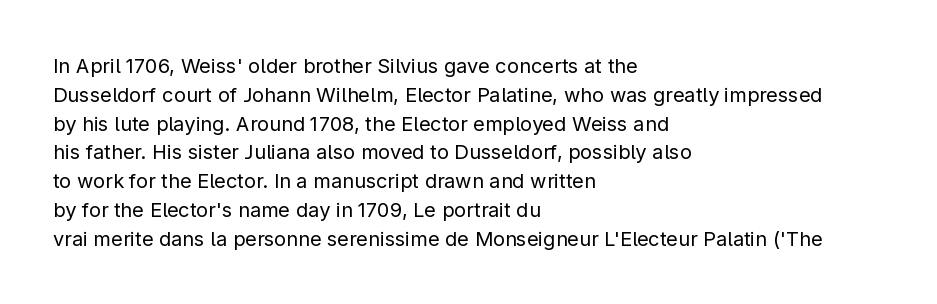
{"italic": "no", "bold": "no", "underline": "no", "align": "left", "line_spacing": "normal", "line_spacing_ratio": 1.44, "letter_spacing": "normal", "letter_spacing_em": 0.0, "glyph_px": 20}
